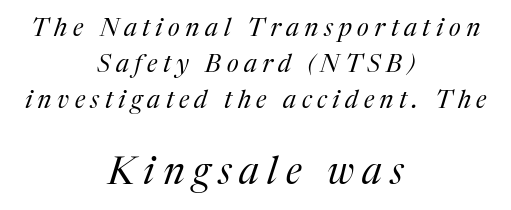
Q: Is the text bold? A: No.
Q: Is the text italic (slanted)? A: Yes, it leans right by about 17 degrees.
Q: Is the typeface a serif or a sans-serif typeface? A: Serif.
Q: Is the text underlined? A: No.
Q: How is the paragraph aligned? A: Centered.
Q: Is the spacing between letters normal or unusually wide? A: Unusually wide.
Q: Is the spacing between lines tight, normal or loose? A: Normal.
Q: Which block of text is set in a larger size, the first (top) or the second (bottom)? A: The second (bottom) one.
Q: Width (condensed, normal, or wide)? A: Normal.
Q: Stroke contrast? A: Medium.
Q: x-height? A: Medium.
Q: Monospaced? A: No.
